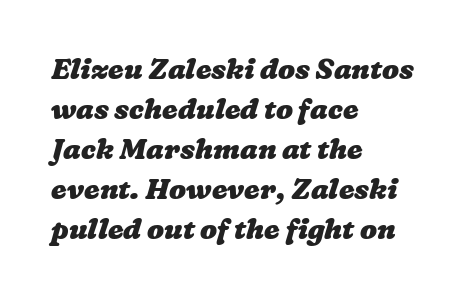
The letters sit at their default tracking, neither squeezed nor spread. Plain, unruled lines of type. Honestly, the row spacing looks completely unremarkable. Strokes here are thick enough to call this a true bold. Varying glyph widths throughout — classic text-font behaviour.
